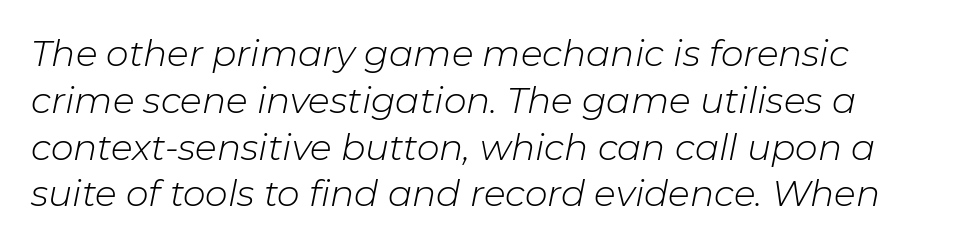
Q: Is the text bold? A: No.
Q: Is the text italic (slanted)? A: Yes, it leans right by about 11 degrees.
Q: Is the text underlined? A: No.
Q: How is the paragraph aligned? A: Left-aligned.
Q: Is the spacing between letters normal or unusually wide? A: Normal.
Q: Is the spacing between lines tight, normal or loose? A: Normal.
Q: Width (condensed, normal, or wide)? A: Normal.
Q: Stroke contrast? A: Low.
Q: x-height? A: Medium.
Q: Monospaced? A: No.
